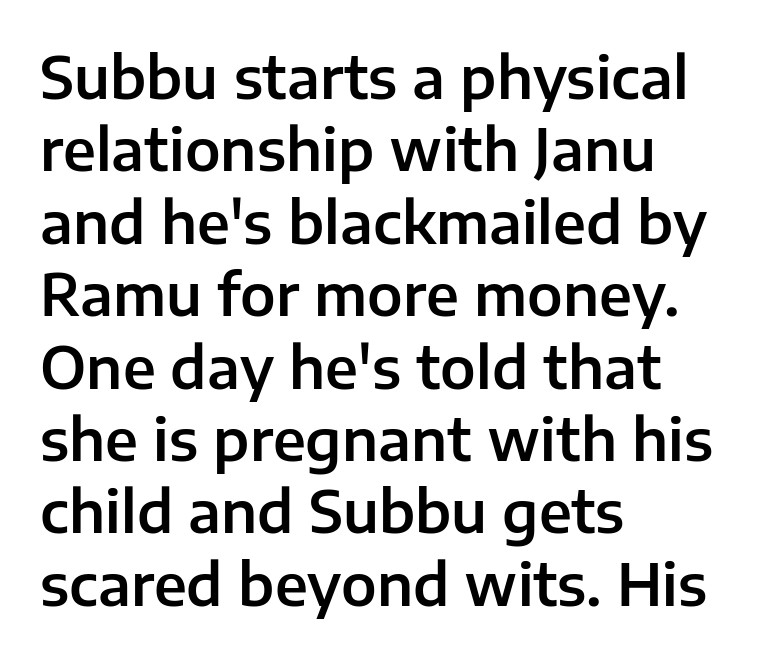
The image shows 57 px sans-serif type, upright; set left-aligned, normal line spacing (1.27x), normal letter spacing, not underlined; low stroke contrast and a medium x-height.
